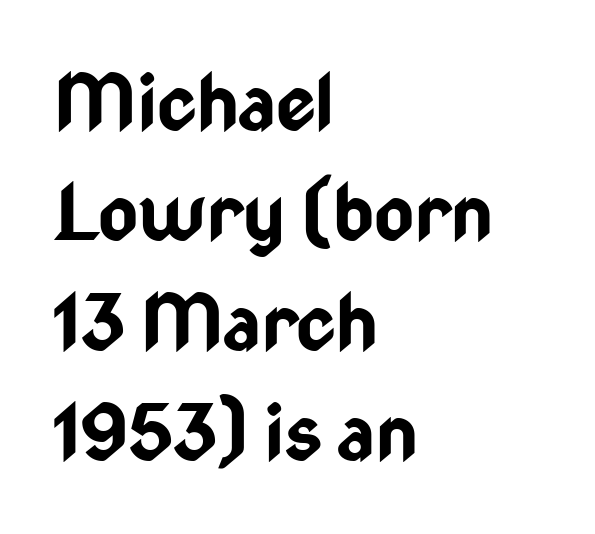
{"serif": "no", "italic": "no", "bold": "yes", "weight": "bold", "width": "condensed", "stroke_contrast": "low", "x_height": "medium", "monospaced": "no", "underline": "no", "align": "left", "line_spacing": "normal", "line_spacing_ratio": 1.43, "letter_spacing": "normal", "letter_spacing_em": 0.0, "glyph_px": 77}
